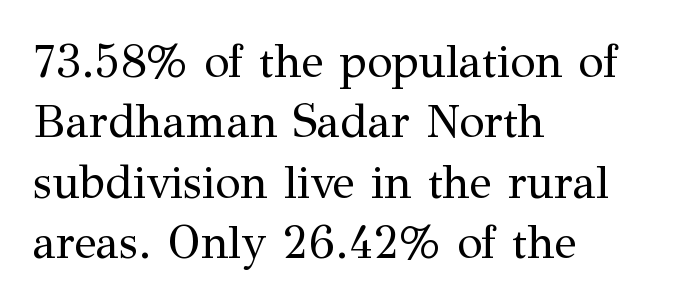
The image shows 46 px regular-weight serif type, upright; set left-aligned, normal line spacing (1.31x), normal letter spacing, not underlined; medium stroke contrast and a medium x-height.
